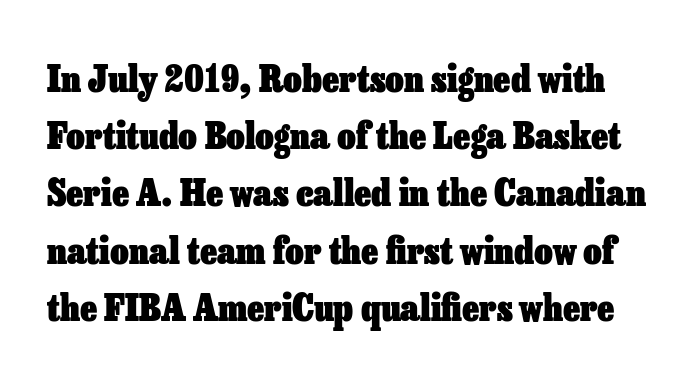
{"italic": "no", "bold": "yes", "weight": "heavy", "width": "normal", "stroke_contrast": "low", "x_height": "medium", "monospaced": "no", "underline": "no", "line_spacing": "normal", "line_spacing_ratio": 1.59, "letter_spacing": "normal", "letter_spacing_em": 0.0, "glyph_px": 36}
